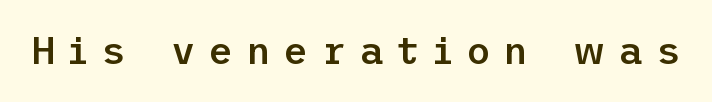
{"serif": "no", "italic": "no", "bold": "semi", "weight": "semibold", "width": "normal", "stroke_contrast": "low", "x_height": "medium", "underline": "no", "letter_spacing": "wide", "letter_spacing_em": 0.34, "glyph_px": 38}
